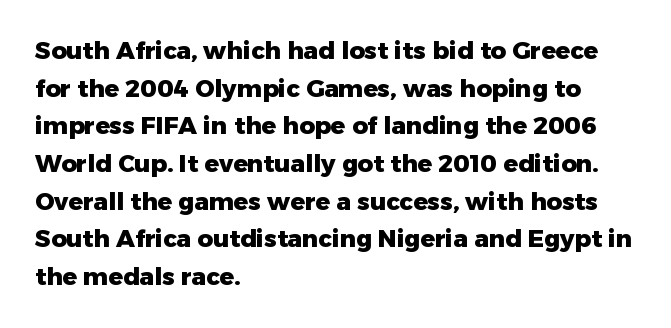
Q: Is the text bold? A: Yes.
Q: Is the text italic (slanted)? A: No, it is upright.
Q: Is the text underlined? A: No.
Q: How is the paragraph aligned? A: Left-aligned.
Q: Is the spacing between letters normal or unusually wide? A: Normal.
Q: Is the spacing between lines tight, normal or loose? A: Normal.
